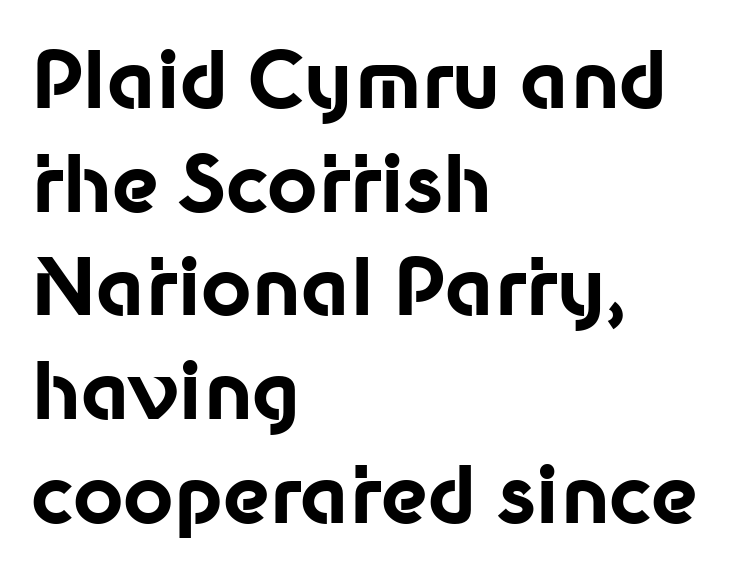
The rendering anchors every line to the left-hand side. No feet cap the strokes, marking this as sans-serif type. The passage shown is typed in a proportional face where columns would drift. Horizontal bands of white between lines are of average thickness.
